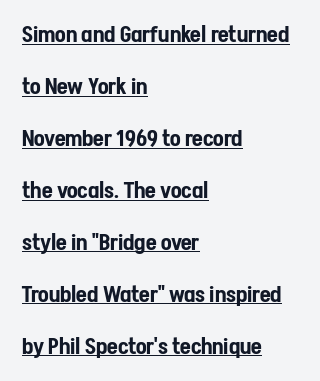
Notice the wide empty band between every row — that's loose leading. The rendering anchors every line to the left-hand side. Nobody touched the tracking dial on this one. Underlined type.
